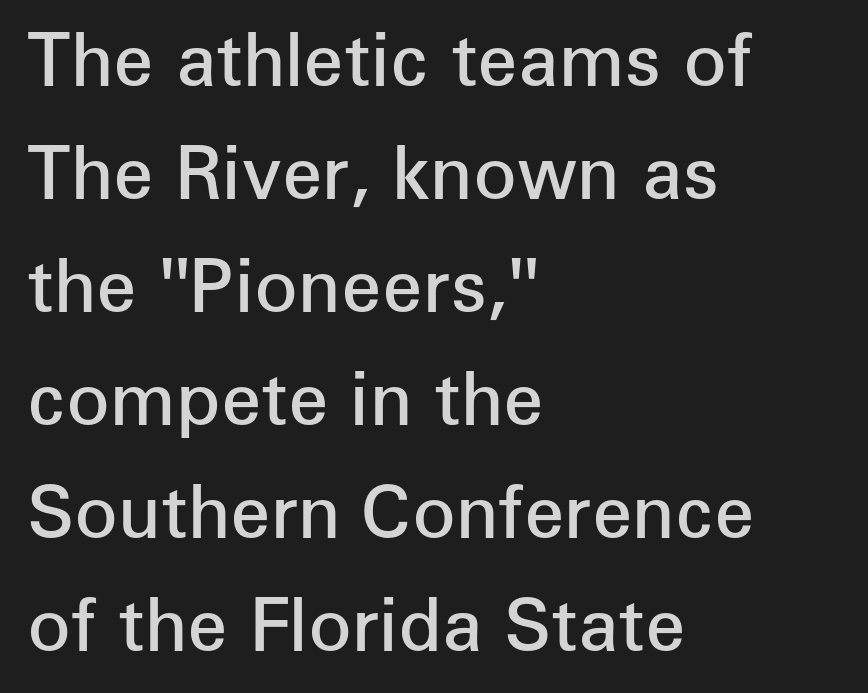
Note the varied advance widths — an 'i' is clearly narrower than an 'm'. Line spacing here is normal. Nothing unusual about the tracking: characters are spaced as the font intends. Check where the strokes stop: nothing finishes them off — pure sans. Strokes here are thickened, but only to semibold level.
